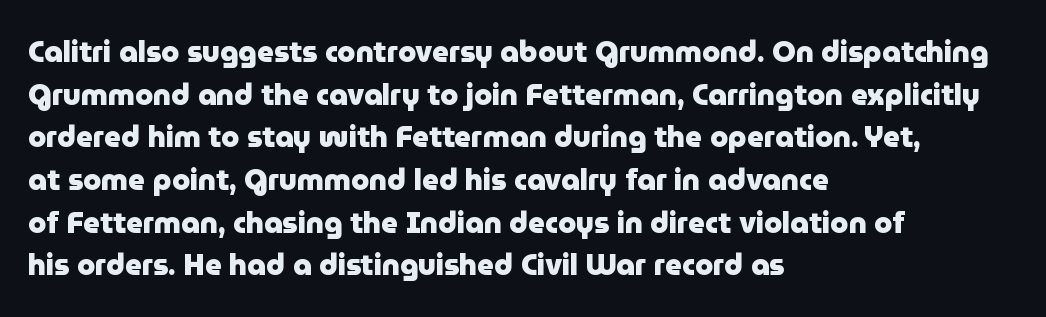
The image shows 29 px heavy sans-serif type, upright; set left-aligned, normal line spacing (1.47x), normal letter spacing, not underlined; low stroke contrast and a medium x-height.
